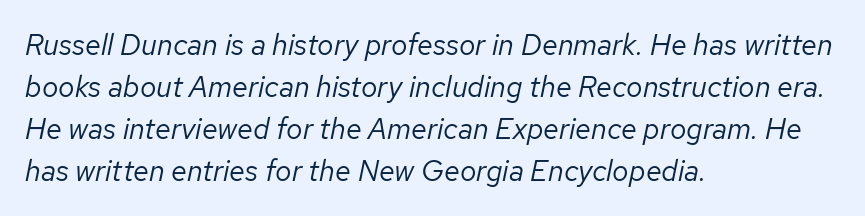
Q: Is the text bold? A: No.
Q: Is the text italic (slanted)? A: Yes, it leans right by about 12 degrees.
Q: Is the text underlined? A: No.
Q: How is the paragraph aligned? A: Left-aligned.
Q: Is the spacing between letters normal or unusually wide? A: Normal.
Q: Is the spacing between lines tight, normal or loose? A: Normal.
Q: Width (condensed, normal, or wide)? A: Normal.
Q: Stroke contrast? A: Low.
Q: x-height? A: Medium.
Q: Monospaced? A: No.
